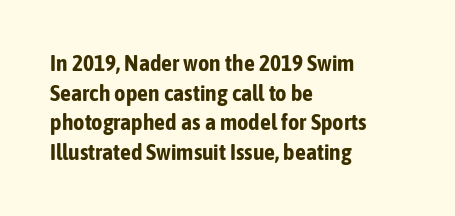
{"italic": "no", "bold": "yes", "underline": "no", "align": "left", "line_spacing": "normal", "line_spacing_ratio": 1.35, "letter_spacing": "normal", "letter_spacing_em": 0.0, "glyph_px": 22}
